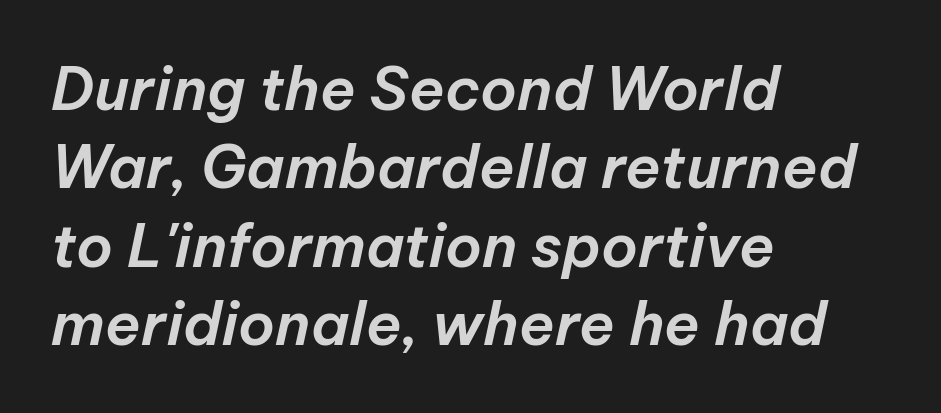
The image shows 59 px text type, italic (leaning right); set left-aligned, normal line spacing (1.33x), normal letter spacing, not underlined; low stroke contrast and a medium x-height.
